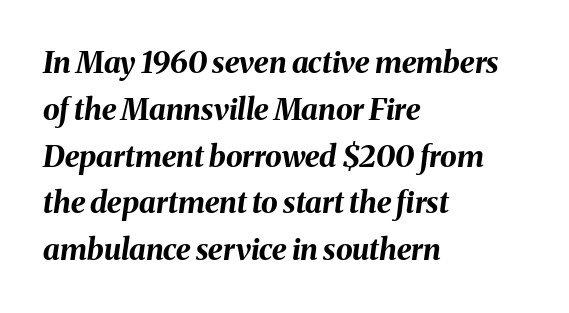
{"italic": "yes", "lean": "right", "slant_degrees": 8, "bold": "yes", "weight": "bold", "width": "normal", "stroke_contrast": "medium", "x_height": "medium", "monospaced": "no", "underline": "no", "align": "left", "line_spacing": "normal", "line_spacing_ratio": 1.56, "letter_spacing": "normal", "letter_spacing_em": 0.0, "glyph_px": 30}
